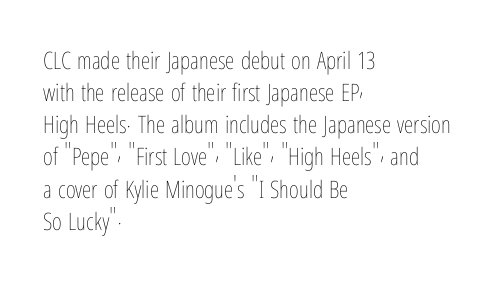
The strip under each line holds only bare page. You could call the tracking neutral — neither tight nor loose. Where is the straight margin? On the left. Upright lettering throughout. The weight tops out at a normal text grade.
